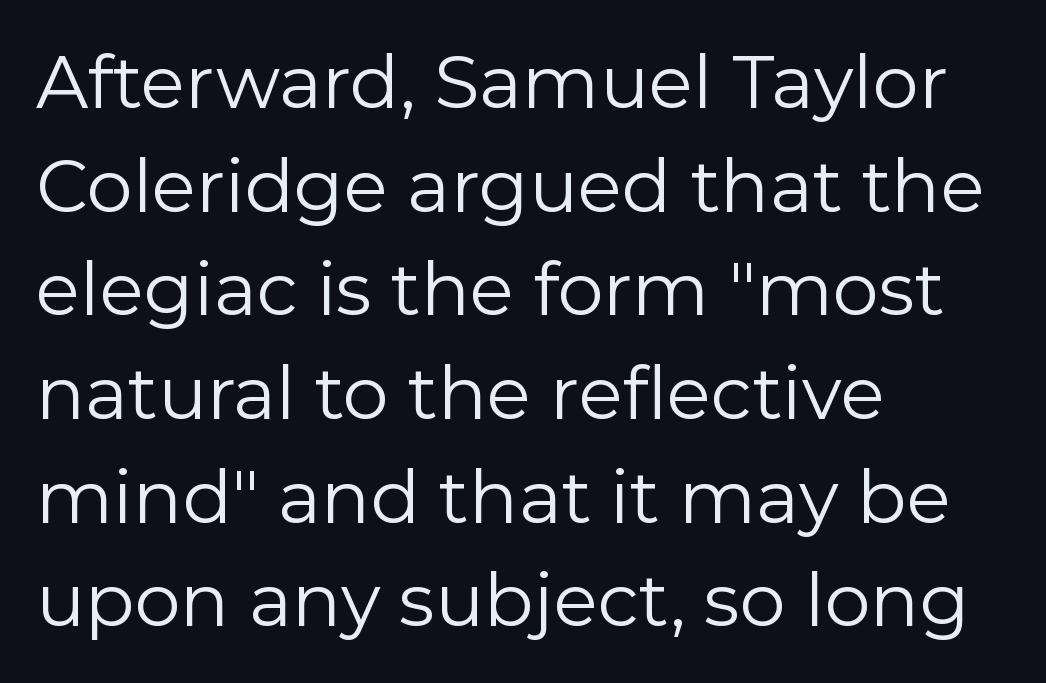
Q: Is the text bold? A: No.
Q: Is the text italic (slanted)? A: No, it is upright.
Q: Is the typeface a serif or a sans-serif typeface? A: Sans-serif.
Q: Is the text underlined? A: No.
Q: How is the paragraph aligned? A: Left-aligned.
Q: Is the spacing between letters normal or unusually wide? A: Normal.
Q: Is the spacing between lines tight, normal or loose? A: Normal.
Q: Width (condensed, normal, or wide)? A: Normal.
Q: Stroke contrast? A: Low.
Q: x-height? A: Medium.
Q: Monospaced? A: No.
